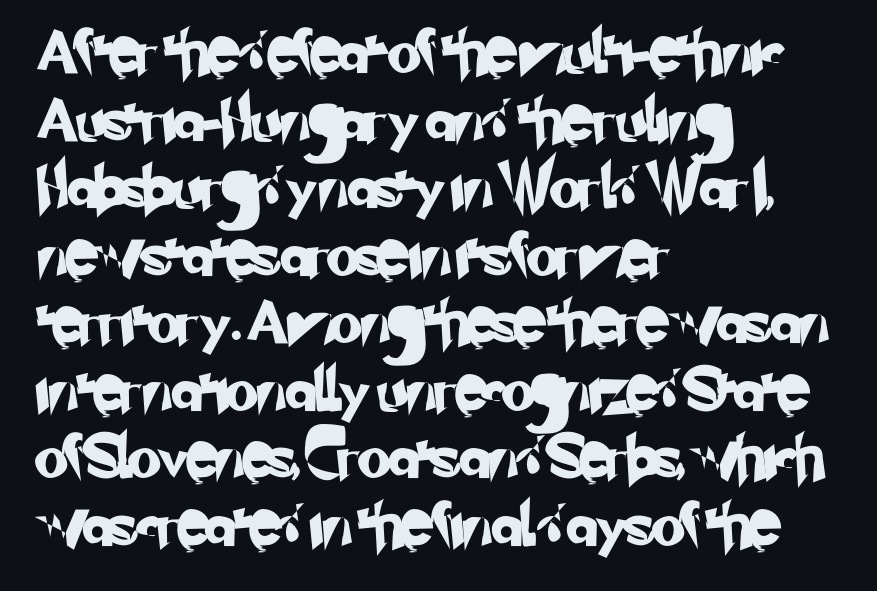
{"serif": "no", "width": "normal", "stroke_contrast": "low", "x_height": "small", "monospaced": "no", "underline": "no", "align": "left", "line_spacing": "normal", "line_spacing_ratio": 1.57, "letter_spacing": "normal", "letter_spacing_em": 0.0, "glyph_px": 43}
